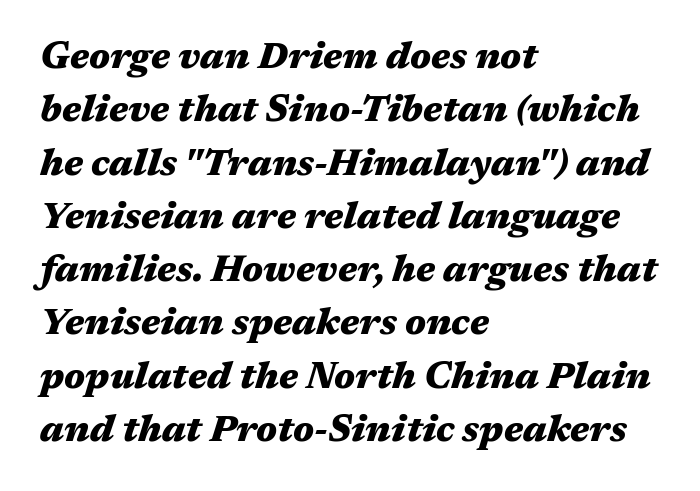
The image shows 37 px heavy, wide type, italic (leaning right); set left-aligned, normal line spacing (1.44x), normal letter spacing, not underlined; medium stroke contrast and a medium x-height.
